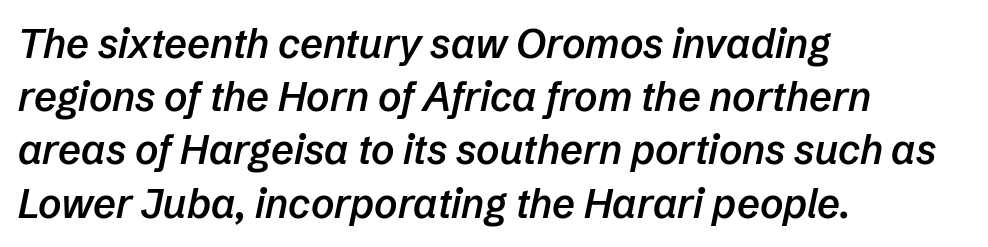
Q: Is the text bold? A: Semi-bold.
Q: Is the text italic (slanted)? A: Yes, it leans right by about 12 degrees.
Q: Is the text underlined? A: No.
Q: How is the paragraph aligned? A: Left-aligned.
Q: Is the spacing between letters normal or unusually wide? A: Normal.
Q: Is the spacing between lines tight, normal or loose? A: Normal.
Q: Width (condensed, normal, or wide)? A: Normal.
Q: Stroke contrast? A: Low.
Q: x-height? A: Medium.
Q: Monospaced? A: No.
